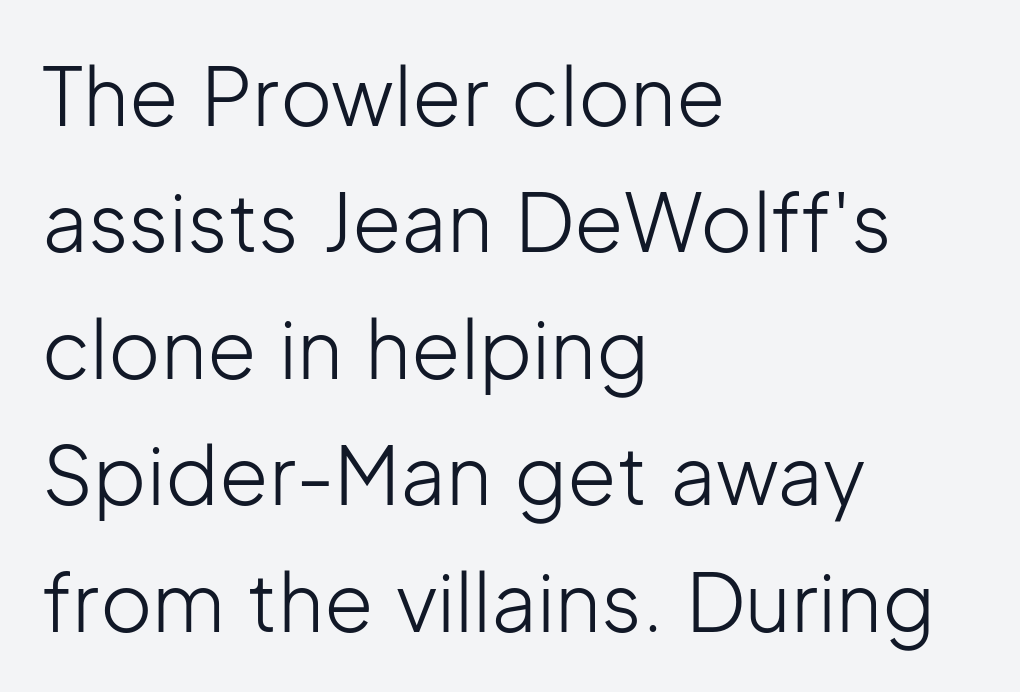
Q: Is the text bold? A: No.
Q: Is the text italic (slanted)? A: No, it is upright.
Q: Is the typeface a serif or a sans-serif typeface? A: Sans-serif.
Q: Is the text underlined? A: No.
Q: How is the paragraph aligned? A: Left-aligned.
Q: Is the spacing between letters normal or unusually wide? A: Normal.
Q: Is the spacing between lines tight, normal or loose? A: Normal.
Q: Width (condensed, normal, or wide)? A: Normal.
Q: Stroke contrast? A: Low.
Q: x-height? A: Medium.
Q: Monospaced? A: No.
